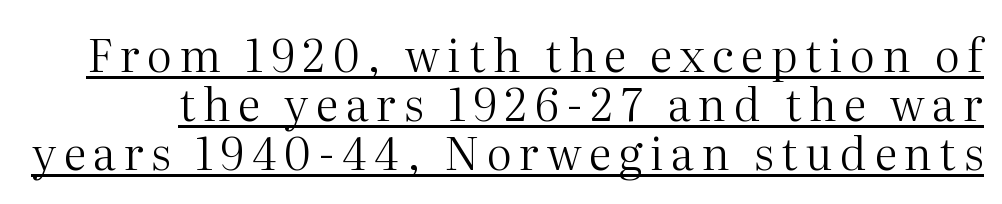
No letter is thick-stroked: the sample isn't bold. Check the space under the baseline: a stroke is drawn there. The vertical gap from one line to the next is small. The font's upright variant was chosen for this text. Is this a sans? No — the strokes have serifs.
